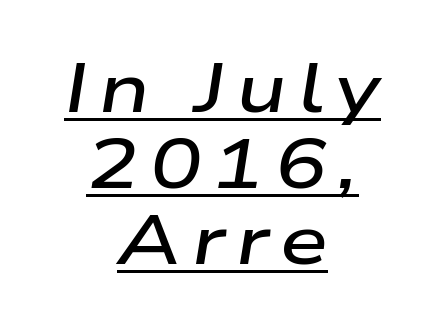
Q: Is the text bold? A: Semi-bold.
Q: Is the text italic (slanted)? A: Yes, it leans right by about 9 degrees.
Q: Is the text underlined? A: Yes.
Q: How is the paragraph aligned? A: Centered.
Q: Is the spacing between lines tight, normal or loose? A: Tight.
Q: Width (condensed, normal, or wide)? A: Wide.
Q: Stroke contrast? A: Low.
Q: x-height? A: Medium.
Q: Monospaced? A: No.
